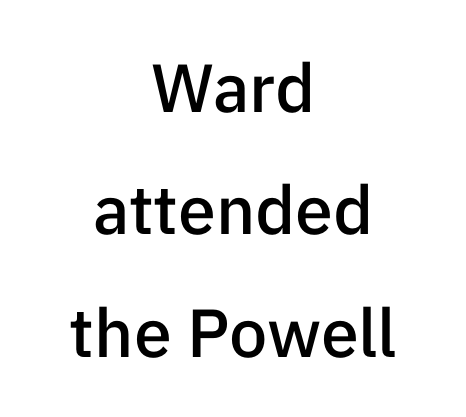
The image shows 68 px semibold sans-serif type, upright; set centered, line spacing 1.8x, normal letter spacing, not underlined; low stroke contrast and a medium x-height.
